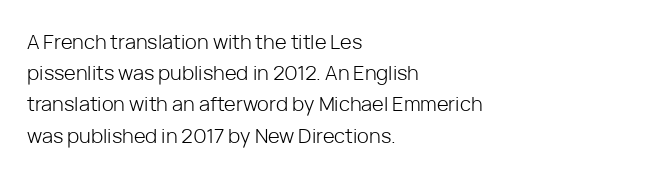
The image shows 20 px text type, upright; set left-aligned, normal line spacing (1.56x), normal letter spacing, not underlined.
